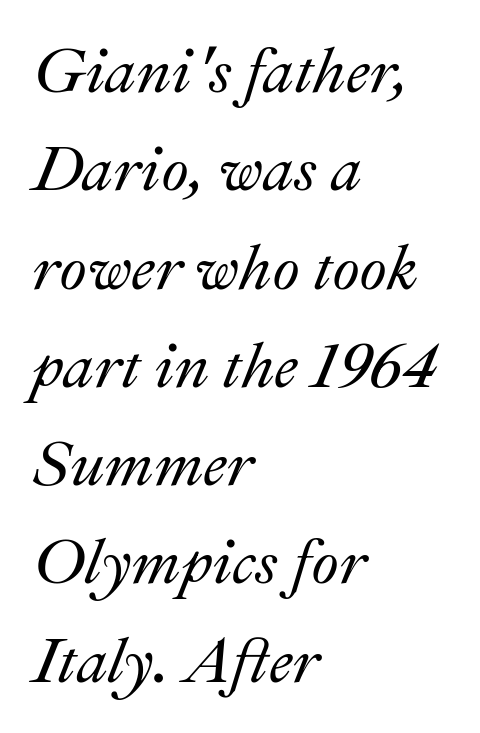
Q: Is the text italic (slanted)? A: Yes, it leans right by about 22 degrees.
Q: Is the text underlined? A: No.
Q: How is the paragraph aligned? A: Left-aligned.
Q: Is the spacing between letters normal or unusually wide? A: Normal.
Q: Is the spacing between lines tight, normal or loose? A: Normal.
Q: Width (condensed, normal, or wide)? A: Normal.
Q: Stroke contrast? A: Medium.
Q: x-height? A: Small.
Q: Monospaced? A: No.
